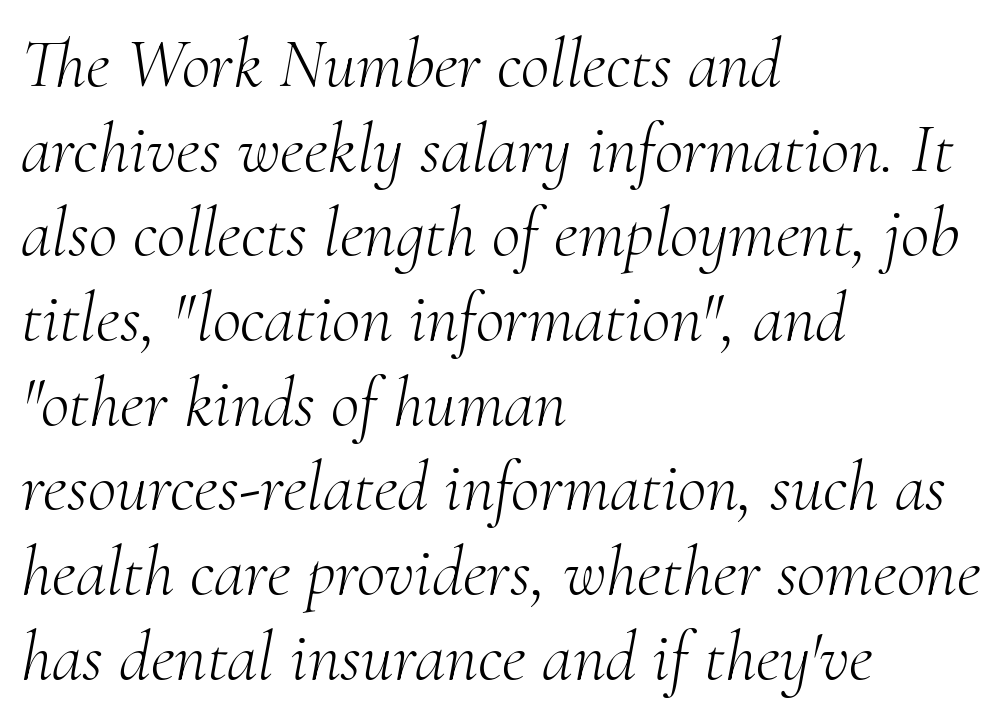
Plain, unruled lines of type. Notice how the passage keeps a crisp vertical edge on the left only. Stems and bowls with no extra thickness — not bold. The passage shown is typeset with a serif family.
